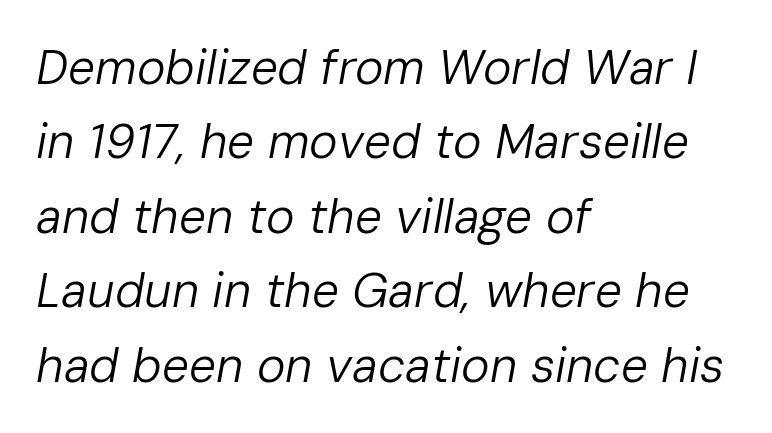
When letters slant like this, we call the style italic. Varying glyph widths throughout — classic text-font behaviour. Layout note: lines flush left. Regarding leading, the lines here are spaced in the standard way. Tracking here is standard; glyphs follow each other at the usual distance.
